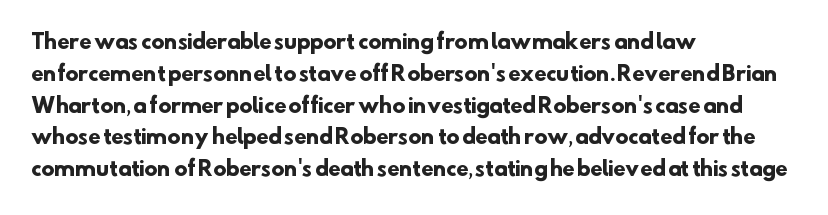
Q: Is the text bold? A: Yes.
Q: Is the text underlined? A: No.
Q: How is the paragraph aligned? A: Left-aligned.
Q: Is the spacing between letters normal or unusually wide? A: Normal.
Q: Is the spacing between lines tight, normal or loose? A: Normal.
